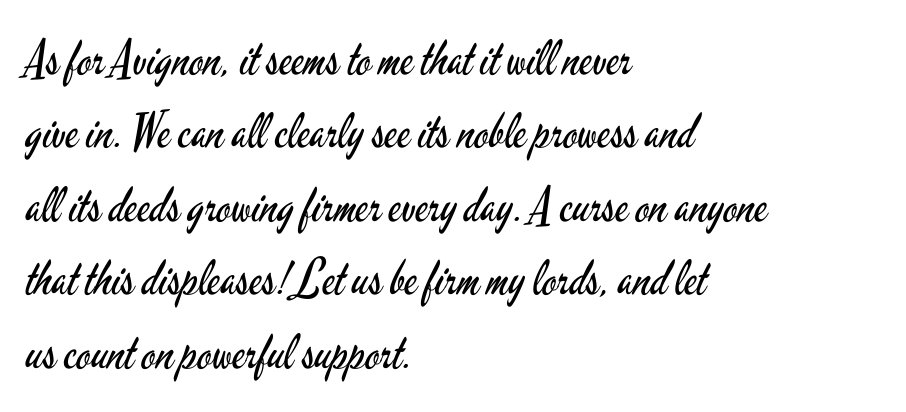
Clear beneath every line of the passage. Compared with typical paragraphs, the rows here are spaced about the same. Think of a printed novel: that variable character pitch is what you see here. No chunkiness to these letters — they're not bold. Observe the ordinary spacing: letters are neighbours, not strangers.
